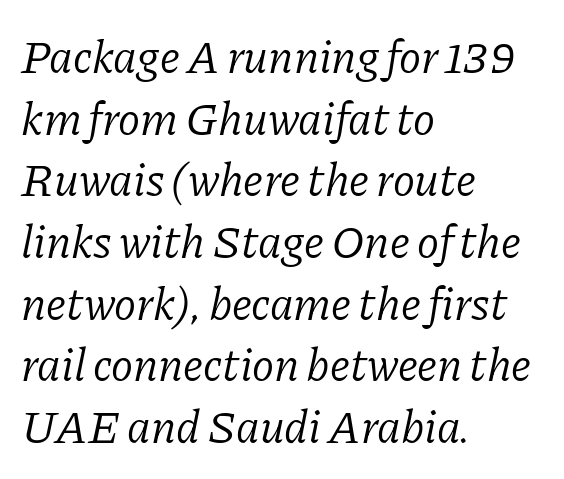
{"serif": "yes", "italic": "yes", "lean": "right", "slant_degrees": 11, "bold": "no", "weight": "light", "width": "normal", "stroke_contrast": "low", "x_height": "medium", "monospaced": "no", "underline": "no", "align": "left", "line_spacing": "normal", "line_spacing_ratio": 1.34, "letter_spacing": "normal", "letter_spacing_em": 0.0, "glyph_px": 46}
